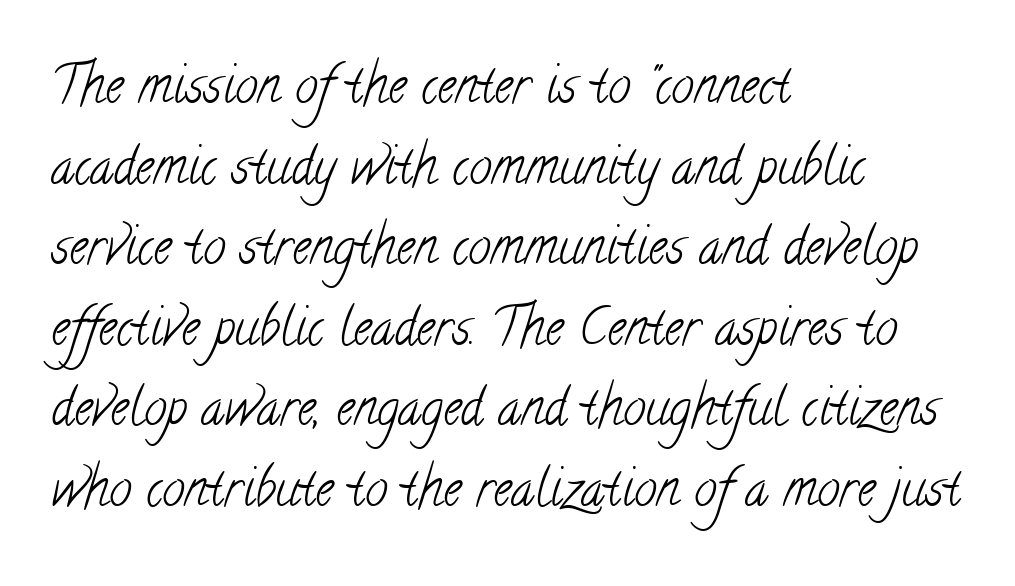
Q: Is the text bold? A: No.
Q: Is the typeface a serif or a sans-serif typeface? A: Serif.
Q: Is the text underlined? A: No.
Q: How is the paragraph aligned? A: Left-aligned.
Q: Is the spacing between letters normal or unusually wide? A: Normal.
Q: Is the spacing between lines tight, normal or loose? A: Normal.
Q: Width (condensed, normal, or wide)? A: Condensed.
Q: Stroke contrast? A: Low.
Q: x-height? A: Small.
Q: Monospaced? A: No.
